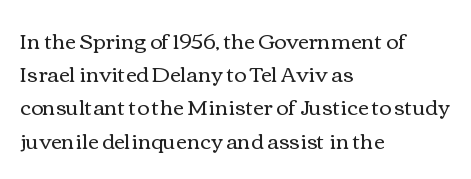
{"italic": "no", "bold": "no", "underline": "no", "align": "left", "line_spacing": "normal", "line_spacing_ratio": 1.58, "letter_spacing": "normal", "letter_spacing_em": 0.0, "glyph_px": 21}
